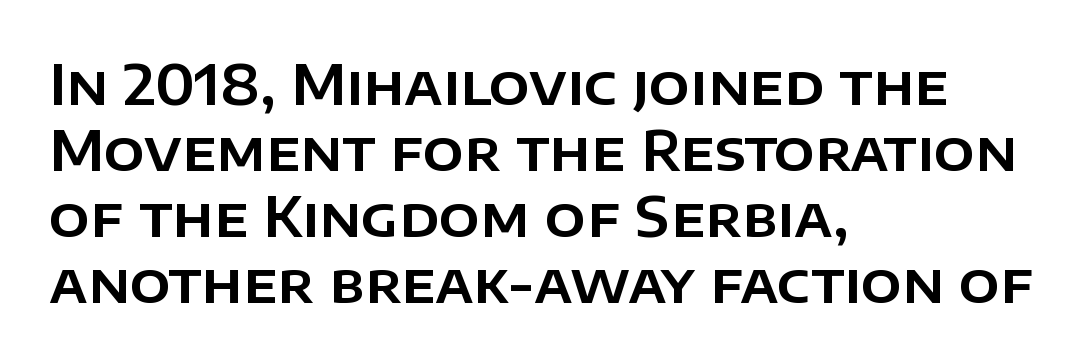
Short note: letters normally spaced. The passage shown is typeset with a sans-serif family. The axis of the letterforms is exactly vertical. Character widths vary here, with narrow letters taking less room than wide ones.
